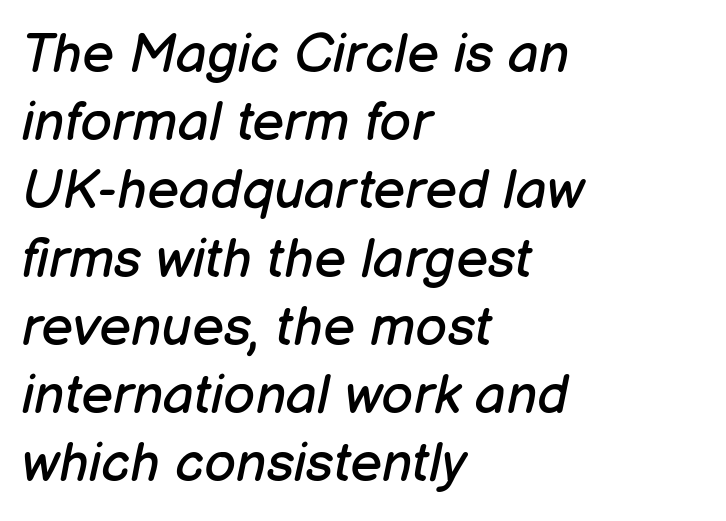
The image shows 55 px regular-weight type, italic (leaning right); set left-aligned, line spacing 1.24x, normal letter spacing, not underlined; low stroke contrast and a medium x-height.
